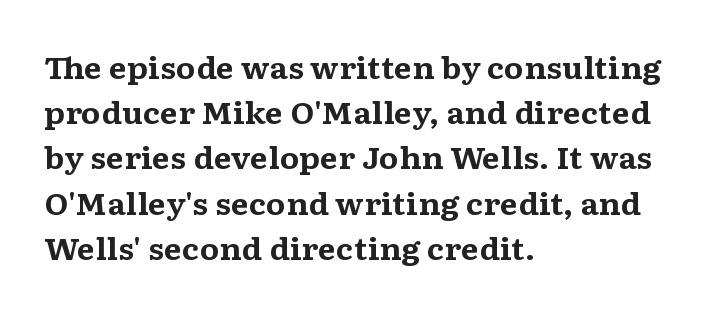
{"serif": "yes", "italic": "no", "bold": "yes", "weight": "bold", "width": "wide", "stroke_contrast": "medium", "x_height": "medium", "monospaced": "no", "underline": "no", "align": "left", "line_spacing": "normal", "line_spacing_ratio": 1.56, "letter_spacing": "normal", "letter_spacing_em": 0.0, "glyph_px": 29}
